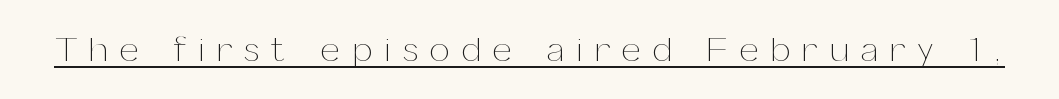
{"italic": "no", "bold": "no", "weight": "thin", "width": "normal", "stroke_contrast": "medium", "x_height": "medium", "monospaced": "no", "underline": "yes", "letter_spacing": "wide", "letter_spacing_em": 0.36, "glyph_px": 35}
